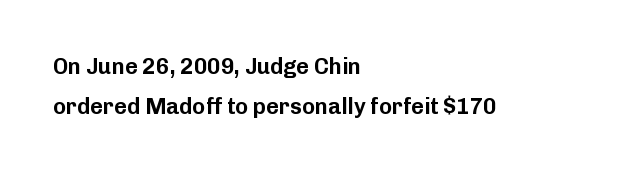
{"italic": "no", "underline": "no", "align": "left", "line_spacing_ratio": 1.81, "letter_spacing": "normal", "letter_spacing_em": 0.0, "glyph_px": 22}
